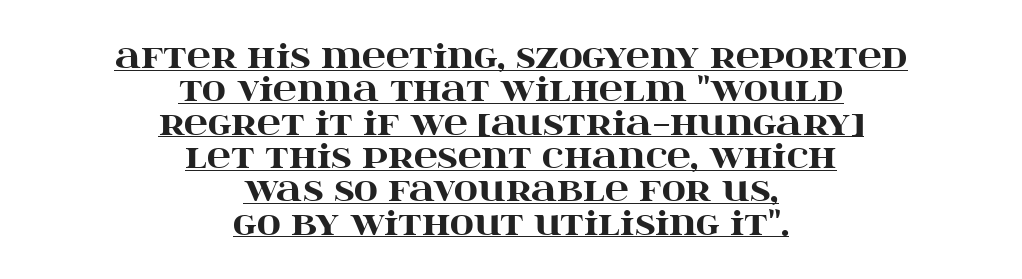
{"serif": "yes", "italic": "no", "bold": "yes", "weight": "heavy", "width": "wide", "stroke_contrast": "high", "x_height": "large", "monospaced": "no", "underline": "yes", "align": "center", "line_spacing": "tight", "line_spacing_ratio": 1.01, "letter_spacing": "normal", "letter_spacing_em": 0.0, "glyph_px": 33}
